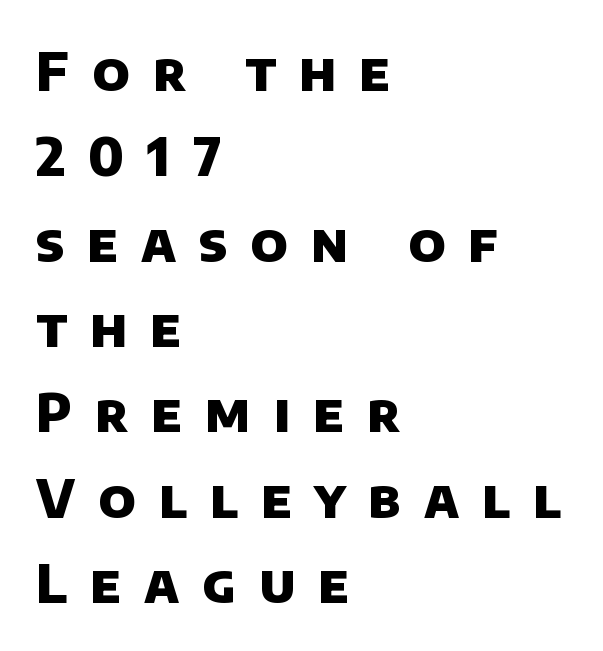
{"serif": "no", "bold": "yes", "weight": "heavy", "width": "normal", "stroke_contrast": "low", "x_height": "large", "monospaced": "no", "underline": "no", "align": "left", "line_spacing": "normal", "line_spacing_ratio": 1.61, "letter_spacing": "wide", "letter_spacing_em": 0.43, "glyph_px": 53}
